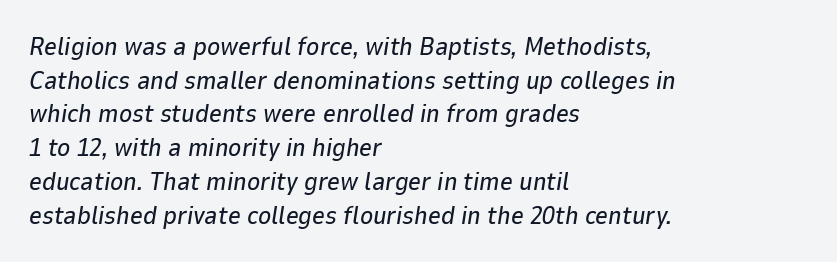
{"italic": "yes", "lean": "right", "slant_degrees": 9, "underline": "no", "align": "left", "line_spacing": "normal", "line_spacing_ratio": 1.35, "letter_spacing": "normal", "letter_spacing_em": 0.0, "glyph_px": 25}
